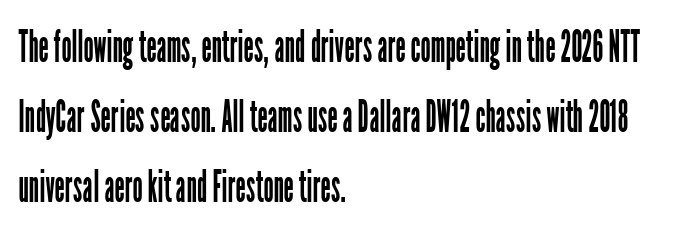
The letters sit at their default tracking, neither squeezed nor spread. Regarding serifs, this sample does without them. The space between consecutive lines is moderate. Horizontally, the lines are justified to the leading edge only. Is the type heavy? It reads as light-to-regular instead.
